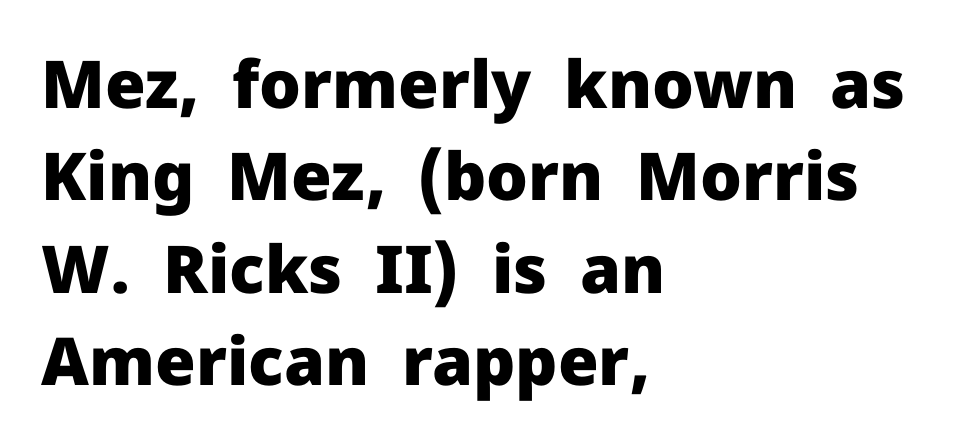
The image shows 66 px heavy sans-serif type, upright; set left-aligned, normal line spacing (1.4x), normal letter spacing, not underlined; low stroke contrast and a medium x-height.
